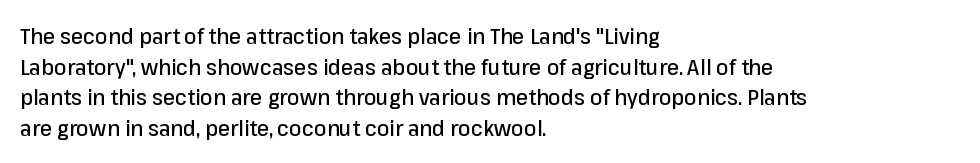
The image shows 22 px text type, upright; set left-aligned, normal line spacing (1.39x), normal letter spacing, not underlined.
